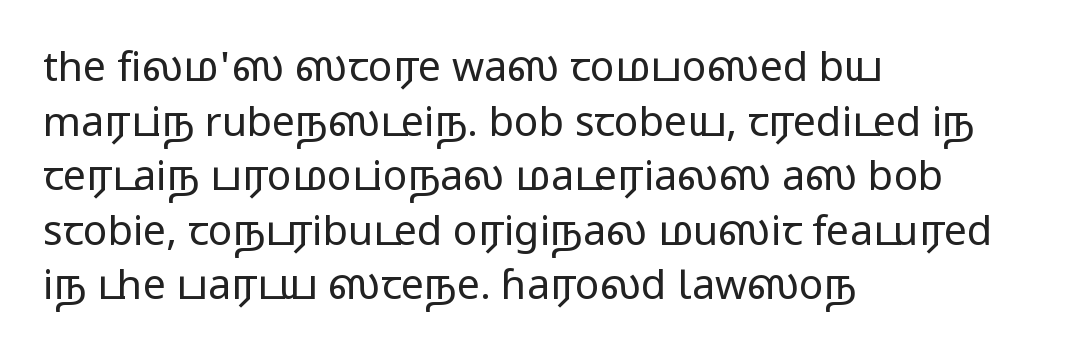
You could not count columns in this text — the font is proportionally spaced. Nothing heavy about these letters — not bold at all. Vertical strokes here are truly vertical. Inter-character spacing is left at the font's built-in metrics.
